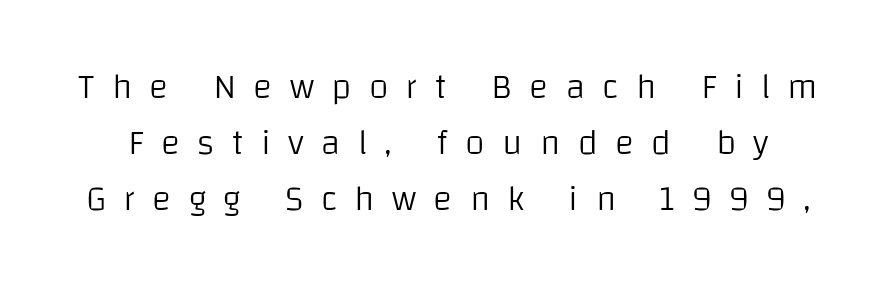
The typography opts for an upright posture over an oblique one. A clean baseline with only descenders dipping below it. This sample keeps an unexceptional amount of space between lines. The cut favours lightness, reaching ordinary text weight at its darkest.
